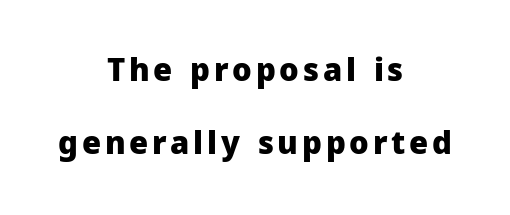
{"serif": "no", "italic": "no", "bold": "yes", "weight": "heavy", "width": "normal", "stroke_contrast": "low", "x_height": "medium", "monospaced": "no", "underline": "no", "align": "center", "line_spacing": "loose", "line_spacing_ratio": 2.34, "glyph_px": 31}
